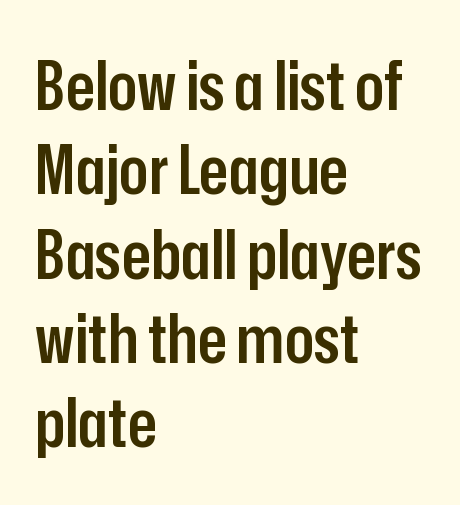
The image shows 68 px semibold, condensed sans-serif type, upright; set left-aligned, line spacing 1.24x, normal letter spacing, not underlined; low stroke contrast and a medium x-height.
